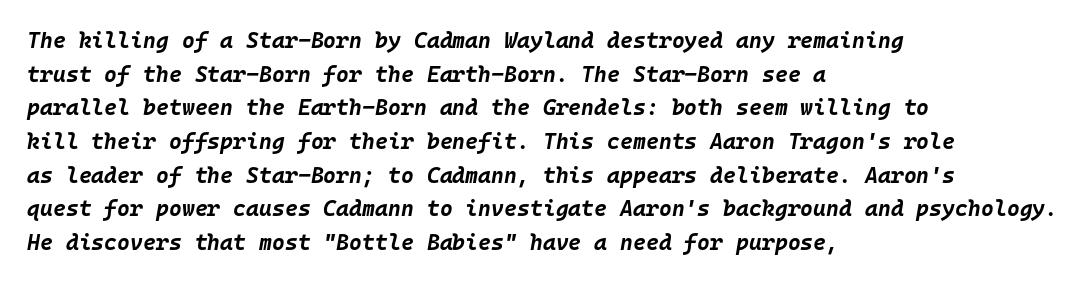
{"italic": "yes", "lean": "right", "slant_degrees": 10, "bold": "yes", "underline": "no", "align": "left", "line_spacing": "normal", "line_spacing_ratio": 1.53, "letter_spacing": "normal", "letter_spacing_em": 0.0, "glyph_px": 22}
